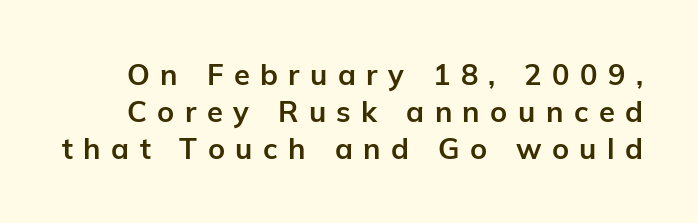
Plenty of ink on the page — the face is bold. The strip under each line holds only bare page. Classification — sans serif. Designer's note — italics off, roman on. A typesetter would call this heavily tracked-out type. Spacing verdict: proportional, widths tailored to each character.
